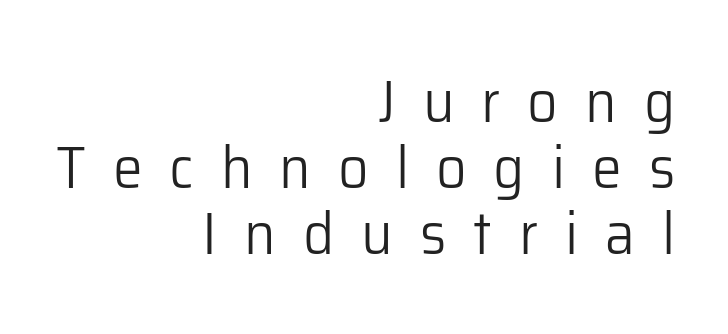
Notice how the passage keeps a crisp vertical edge on the right only. This sample uses a sans-serif face. Character widths vary here, with narrow letters taking less room than wide ones. Inter-character spacing is expanded well beyond the font's built-in metrics. Style check: upright. Unmarked baselines from the first word to the last.
